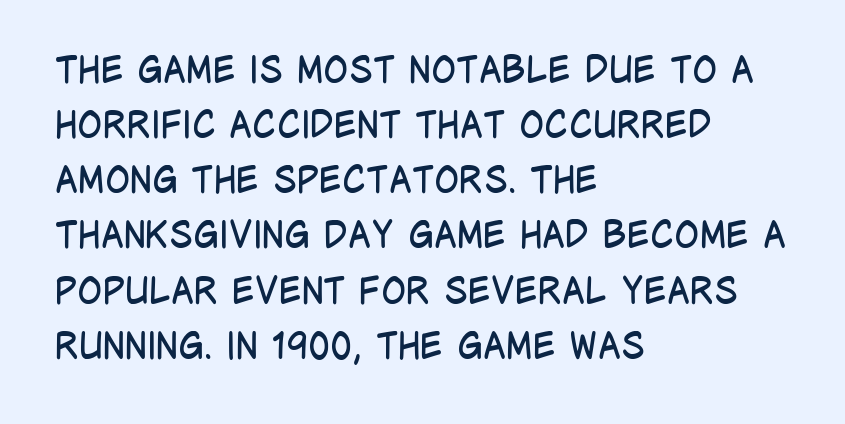
{"serif": "no", "italic": "no", "bold": "no", "weight": "regular", "width": "condensed", "stroke_contrast": "low", "x_height": "large", "monospaced": "no", "underline": "no", "align": "left", "line_spacing": "normal", "line_spacing_ratio": 1.49, "letter_spacing": "normal", "letter_spacing_em": 0.0, "glyph_px": 37}
